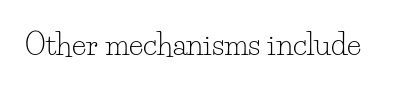
The image shows 30 px light serif type, upright; set normal letter spacing, not underlined; low stroke contrast and a small x-height.
